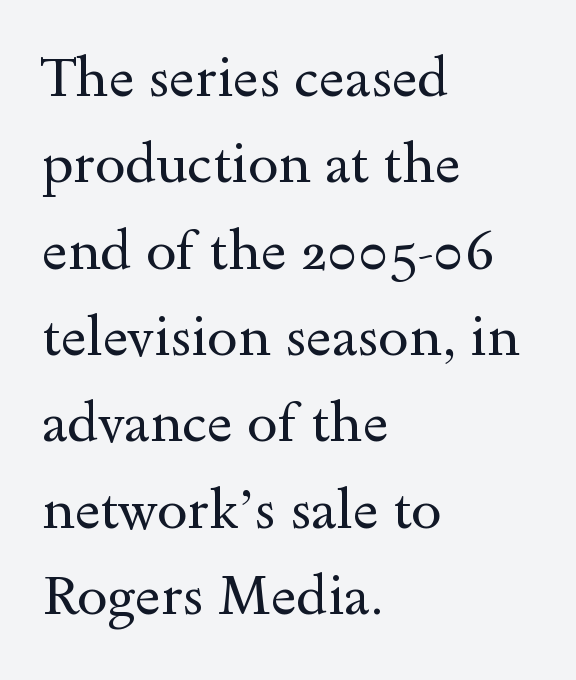
The image shows 55 px regular-weight, wide serif type, upright; set left-aligned, normal line spacing (1.57x), normal letter spacing, not underlined; a small x-height.
